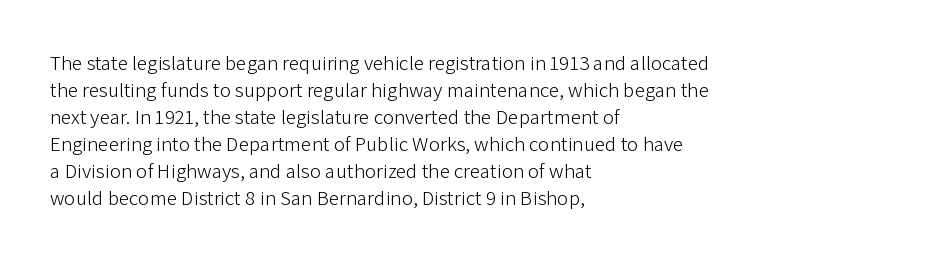
{"italic": "no", "bold": "no", "underline": "no", "align": "left", "line_spacing": "normal", "line_spacing_ratio": 1.29, "letter_spacing": "normal", "letter_spacing_em": 0.0, "glyph_px": 21}
